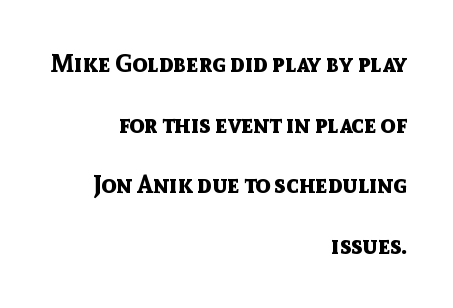
The image shows 25 px bold type, upright; set right-aligned, loose line spacing (2.43x), normal letter spacing, not underlined.
